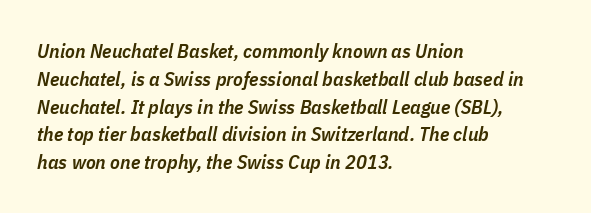
{"italic": "yes", "lean": "right", "slant_degrees": 11, "bold": "semi", "underline": "no", "align": "left", "line_spacing": "normal", "line_spacing_ratio": 1.39, "letter_spacing": "normal", "letter_spacing_em": 0.0, "glyph_px": 20}
